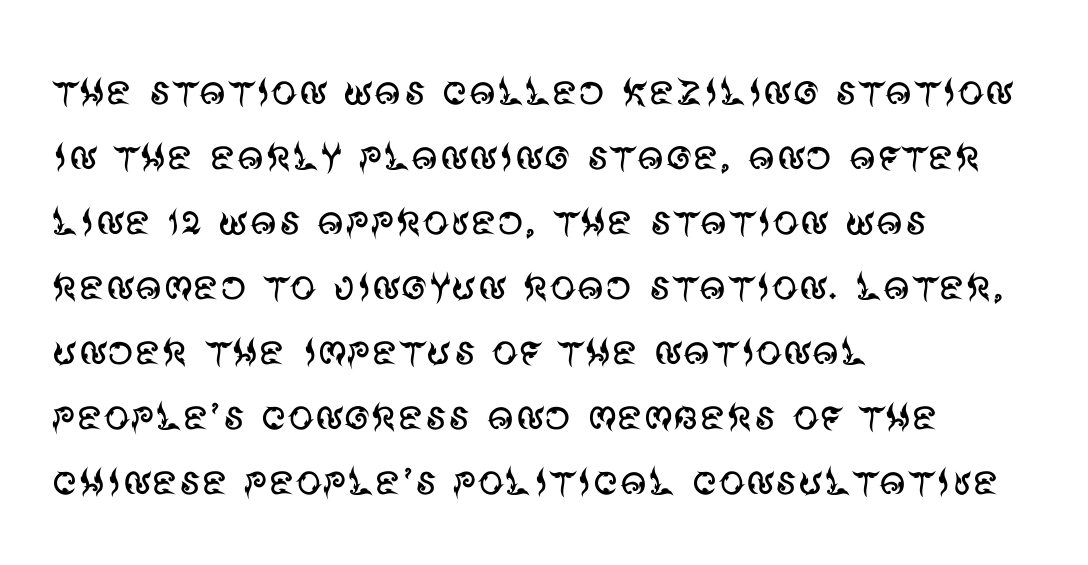
Q: Is the text bold? A: No.
Q: Is the text italic (slanted)? A: No, it is upright.
Q: Is the typeface a serif or a sans-serif typeface? A: Sans-serif.
Q: Is the text underlined? A: No.
Q: How is the paragraph aligned? A: Left-aligned.
Q: Is the spacing between letters normal or unusually wide? A: Normal.
Q: Is the spacing between lines tight, normal or loose? A: Normal.
Q: Width (condensed, normal, or wide)? A: Normal.
Q: Stroke contrast? A: Medium.
Q: x-height? A: Large.
Q: Monospaced? A: No.
